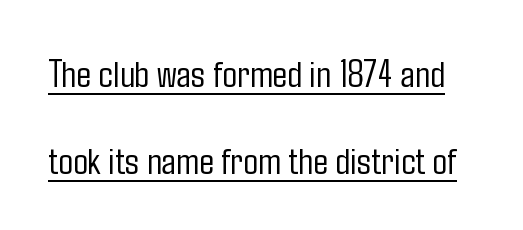
The image shows 39 px light, condensed sans-serif type, upright; set loose line spacing (2.23x), normal letter spacing, underlined; low stroke contrast and a medium x-height.
